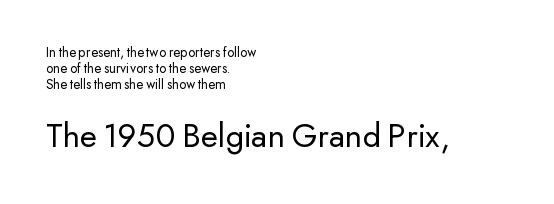
{"serif": "no", "italic": "no", "bold": "no", "weight": "regular", "width": "normal", "stroke_contrast": "low", "x_height": "small", "monospaced": "no", "underline": "no", "align": "left", "line_spacing": "tight", "line_spacing_ratio": 1.13, "letter_spacing": "normal", "letter_spacing_em": 0.0, "larger_block": "second", "size_ratio": 2.5, "glyph_px": 35}
